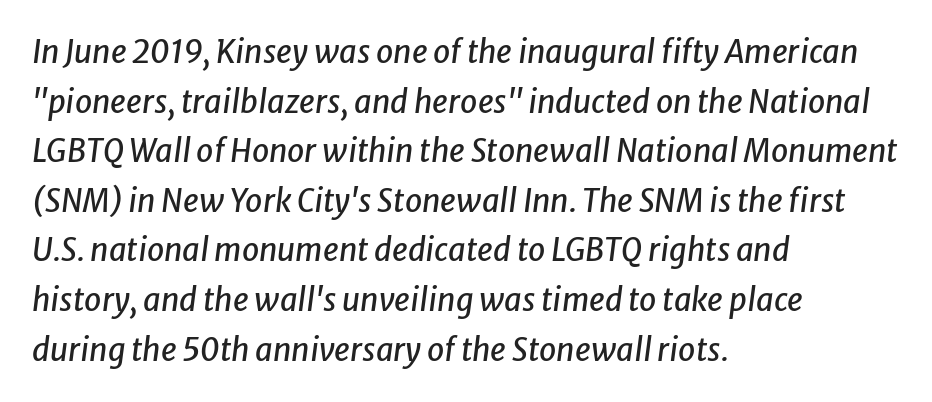
Q: Is the text italic (slanted)? A: Yes, it leans right by about 8 degrees.
Q: Is the text underlined? A: No.
Q: How is the paragraph aligned? A: Left-aligned.
Q: Is the spacing between letters normal or unusually wide? A: Normal.
Q: Is the spacing between lines tight, normal or loose? A: Normal.
Q: Width (condensed, normal, or wide)? A: Normal.
Q: Stroke contrast? A: Low.
Q: x-height? A: Medium.
Q: Monospaced? A: No.
